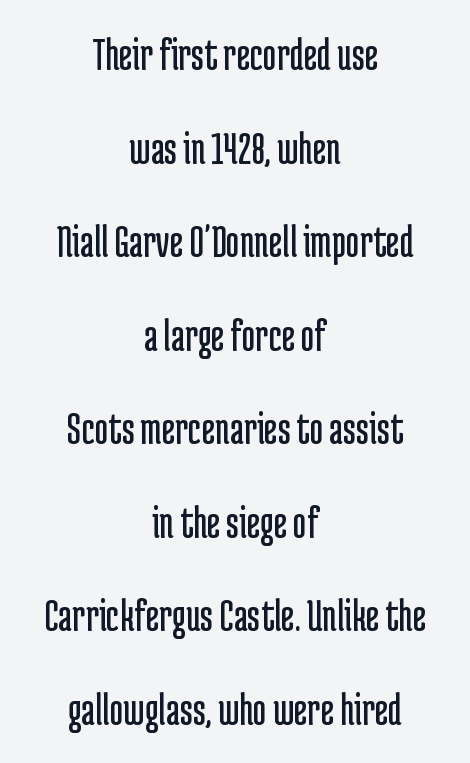
Q: Is the text bold? A: No.
Q: Is the text italic (slanted)? A: No, it is upright.
Q: Is the typeface a serif or a sans-serif typeface? A: Sans-serif.
Q: Is the text underlined? A: No.
Q: How is the paragraph aligned? A: Centered.
Q: Is the spacing between letters normal or unusually wide? A: Normal.
Q: Is the spacing between lines tight, normal or loose? A: Loose.
Q: Width (condensed, normal, or wide)? A: Condensed.
Q: Stroke contrast? A: Low.
Q: x-height? A: Medium.
Q: Monospaced? A: No.
